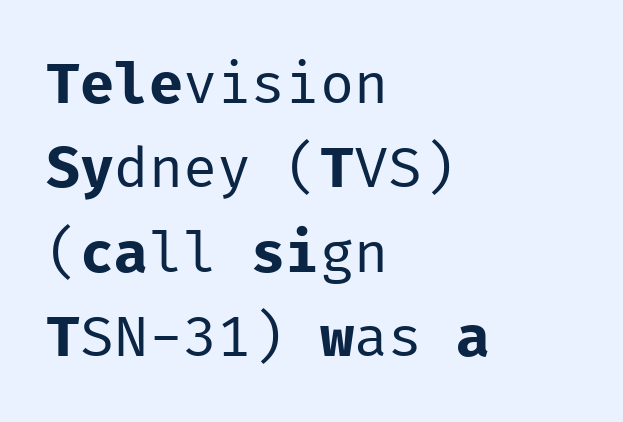
{"serif": "no", "italic": "no", "bold": "no", "weight": "regular", "width": "normal", "stroke_contrast": "low", "x_height": "medium", "monospaced": "yes", "underline": "no", "align": "left", "line_spacing": "normal", "line_spacing_ratio": 1.48, "letter_spacing": "normal", "letter_spacing_em": 0.0, "glyph_px": 57}
